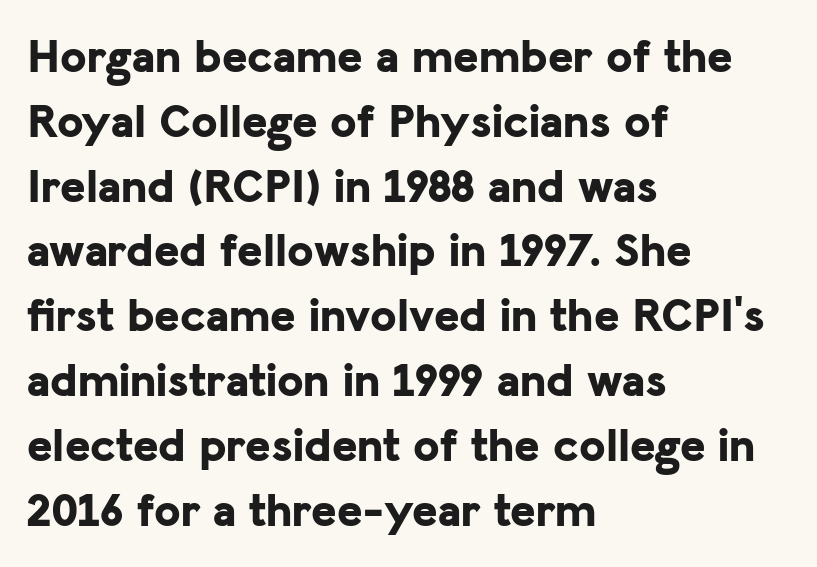
Spacing verdict: proportional, widths tailored to each character. I'd describe the lettering as bold — thick and assertive. Every character sits straight up, as roman type does. Descender tails drop into unmarked territory. Examine the stroke ends and you'll find no serifs.
